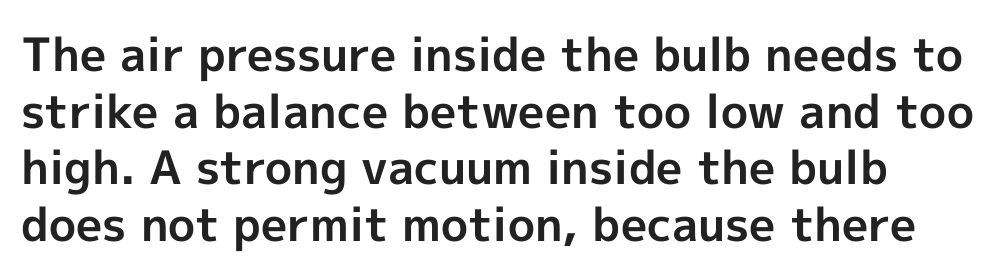
{"serif": "no", "italic": "no", "bold": "yes", "weight": "bold", "width": "normal", "x_height": "medium", "monospaced": "no", "underline": "no", "line_spacing_ratio": 1.23, "letter_spacing": "normal", "letter_spacing_em": 0.0, "glyph_px": 46}
